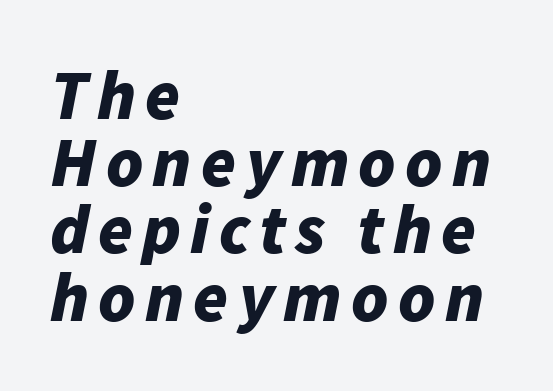
Chunky letters — that's bold for sure. Layout note: lines flush left. Descender tails drop into unmarked territory. An italicized treatment has been applied to the whole sample. The passage shown is typed in a proportional face where columns would drift.
